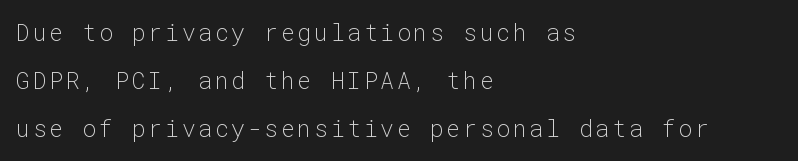
{"italic": "no", "bold": "no", "underline": "no", "align": "left", "line_spacing": "loose", "line_spacing_ratio": 2.09, "glyph_px": 23}
